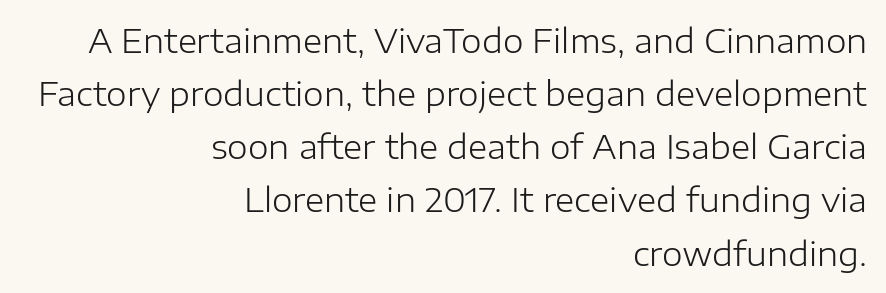
The image shows 33 px light sans-serif type, upright; set right-aligned, normal line spacing (1.61x), normal letter spacing, not underlined; low stroke contrast and a medium x-height.
